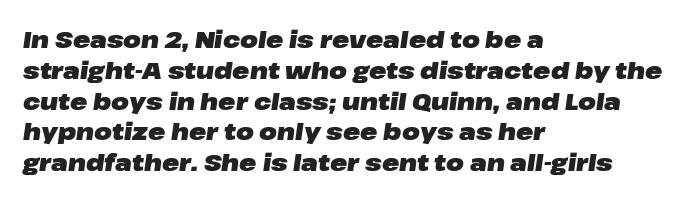
Q: Is the text bold? A: Yes.
Q: Is the text italic (slanted)? A: Yes, it leans right by about 8 degrees.
Q: Is the text underlined? A: No.
Q: How is the paragraph aligned? A: Left-aligned.
Q: Is the spacing between letters normal or unusually wide? A: Normal.
Q: Is the spacing between lines tight, normal or loose? A: Normal.
